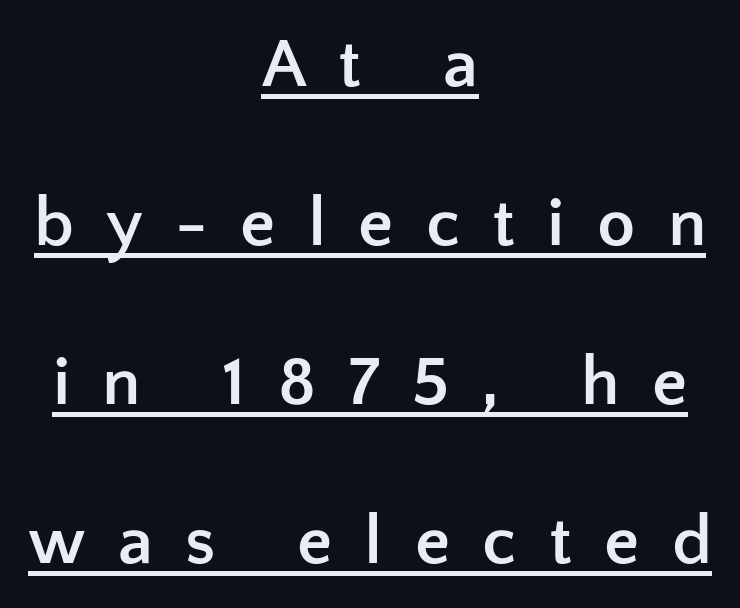
Q: Is the text bold? A: Yes.
Q: Is the text italic (slanted)? A: No, it is upright.
Q: Is the typeface a serif or a sans-serif typeface? A: Sans-serif.
Q: Is the text underlined? A: Yes.
Q: How is the paragraph aligned? A: Centered.
Q: Is the spacing between letters normal or unusually wide? A: Unusually wide.
Q: Is the spacing between lines tight, normal or loose? A: Loose.
Q: Width (condensed, normal, or wide)? A: Normal.
Q: Stroke contrast? A: Low.
Q: x-height? A: Medium.
Q: Monospaced? A: No.
